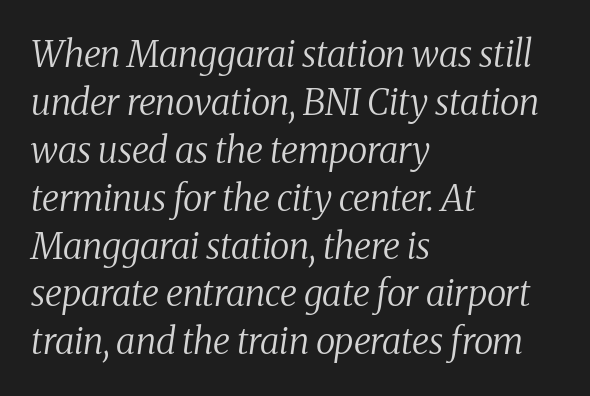
{"serif": "yes", "italic": "yes", "lean": "right", "slant_degrees": 8, "bold": "no", "weight": "regular", "width": "normal", "stroke_contrast": "medium", "x_height": "medium", "monospaced": "no", "underline": "no", "align": "left", "line_spacing": "normal", "line_spacing_ratio": 1.33, "letter_spacing": "normal", "letter_spacing_em": 0.0, "glyph_px": 36}
